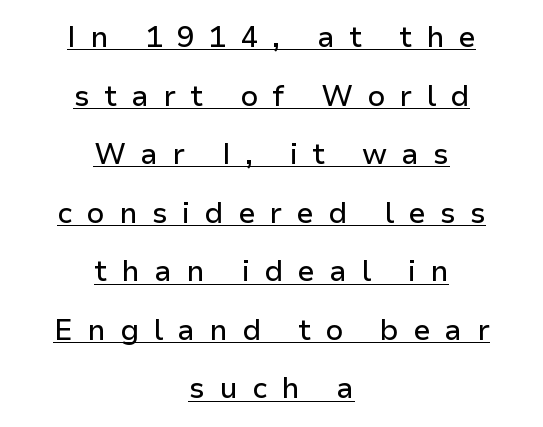
Typographically, this falls in the sans-serif category. In CSS terms this would be text-align: center. Nope, not italic — everything's standing straight. Loose tracking; the words dissolve into strings of separated letters. Horizontal bands of white between lines are thick stripes. Glance below the letters and you will spot a drawn line.
